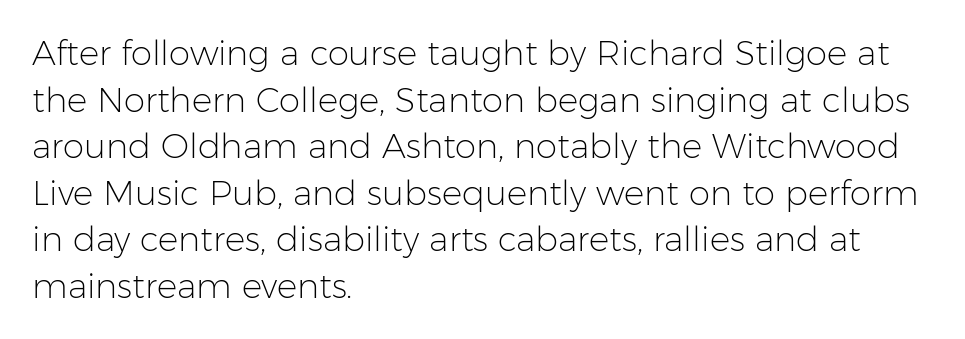
This is not heavy type; no bold has been used. Where is the straight margin? On the left. You can tell it's not italic because the verticals are truly vertical. Typographically, this falls in the sans-serif category.
